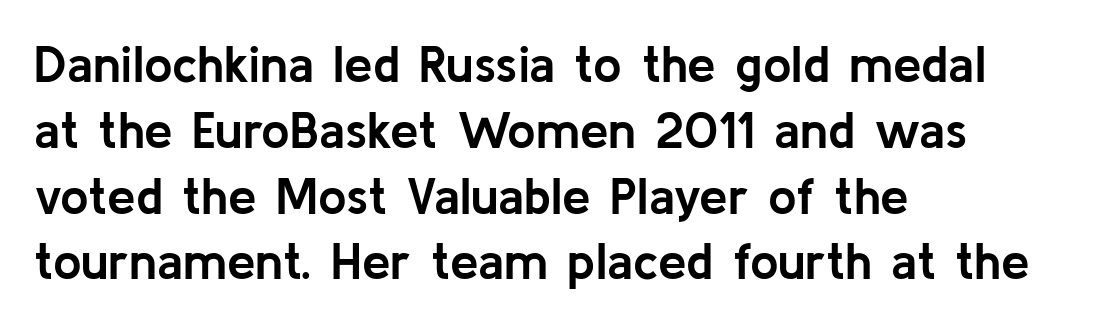
Q: Is the text bold? A: Yes.
Q: Is the text italic (slanted)? A: No, it is upright.
Q: Is the typeface a serif or a sans-serif typeface? A: Sans-serif.
Q: Is the text underlined? A: No.
Q: How is the paragraph aligned? A: Left-aligned.
Q: Is the spacing between letters normal or unusually wide? A: Normal.
Q: Is the spacing between lines tight, normal or loose? A: Normal.
Q: Width (condensed, normal, or wide)? A: Normal.
Q: Stroke contrast? A: Low.
Q: x-height? A: Medium.
Q: Monospaced? A: No.
